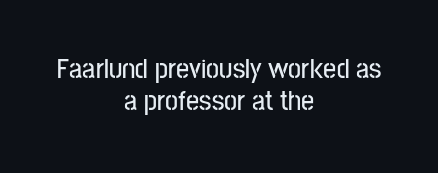
{"serif": "no", "italic": "no", "width": "condensed", "stroke_contrast": "low", "x_height": "medium", "monospaced": "no", "underline": "no", "align": "center", "line_spacing": "tight", "line_spacing_ratio": 1.11, "letter_spacing": "normal", "letter_spacing_em": 0.0, "glyph_px": 29}
